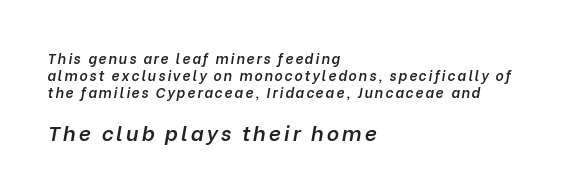
The image shows 21 px text type, italic (leaning right); set left-aligned, line spacing 1.22x, not underlined; the second (bottom) block is 1.5x larger.
